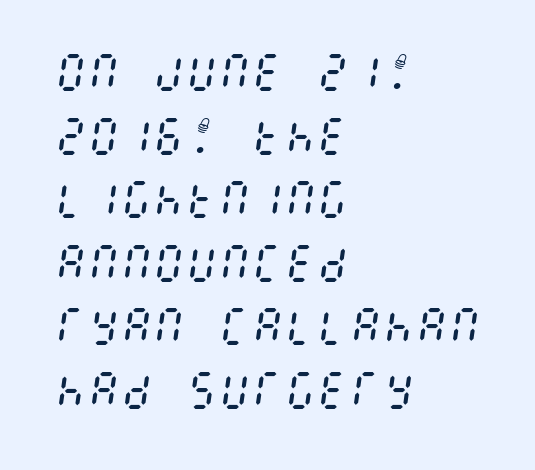
{"italic": "yes", "lean": "right", "slant_degrees": 8, "bold": "no", "weight": "regular", "width": "condensed", "stroke_contrast": "medium", "x_height": "large", "underline": "no", "align": "left", "line_spacing": "normal", "line_spacing_ratio": 1.55, "letter_spacing": "normal", "letter_spacing_em": 0.0, "glyph_px": 41}
